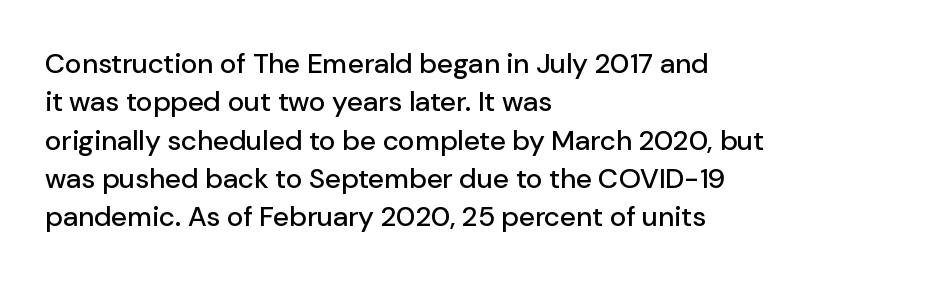
Q: Is the text italic (slanted)? A: No, it is upright.
Q: Is the typeface a serif or a sans-serif typeface? A: Sans-serif.
Q: Is the text underlined? A: No.
Q: How is the paragraph aligned? A: Left-aligned.
Q: Is the spacing between letters normal or unusually wide? A: Normal.
Q: Is the spacing between lines tight, normal or loose? A: Normal.
Q: Width (condensed, normal, or wide)? A: Normal.
Q: Stroke contrast? A: Low.
Q: x-height? A: Medium.
Q: Monospaced? A: No.
